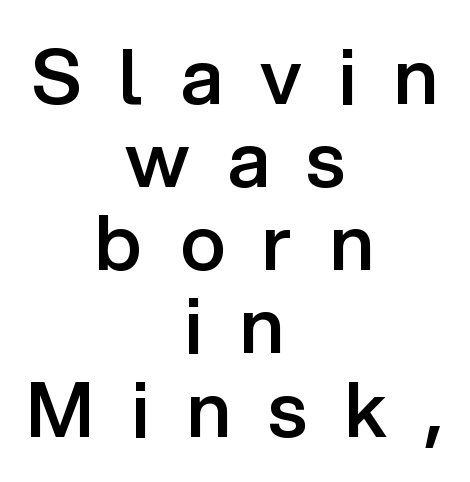
Q: Is the text bold? A: Semi-bold.
Q: Is the text italic (slanted)? A: No, it is upright.
Q: Is the typeface a serif or a sans-serif typeface? A: Sans-serif.
Q: Is the text underlined? A: No.
Q: How is the paragraph aligned? A: Centered.
Q: Is the spacing between letters normal or unusually wide? A: Unusually wide.
Q: Is the spacing between lines tight, normal or loose? A: Tight.
Q: Width (condensed, normal, or wide)? A: Normal.
Q: Stroke contrast? A: Low.
Q: x-height? A: Medium.
Q: Monospaced? A: No.
